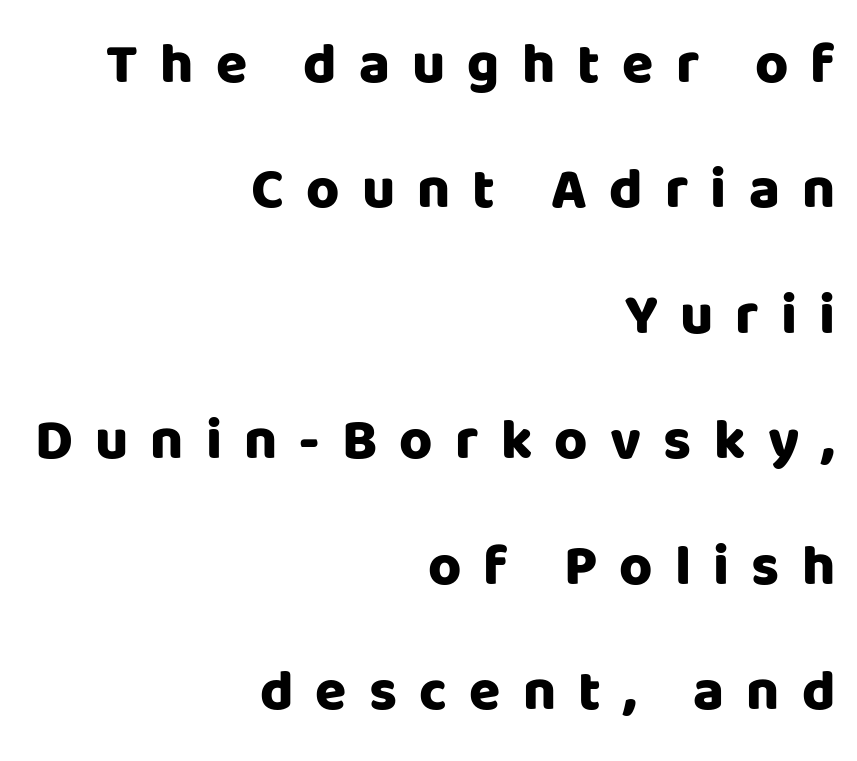
{"serif": "no", "italic": "no", "bold": "yes", "weight": "heavy", "width": "normal", "stroke_contrast": "low", "x_height": "large", "monospaced": "no", "underline": "no", "align": "right", "line_spacing": "loose", "line_spacing_ratio": 2.2, "letter_spacing": "wide", "letter_spacing_em": 0.39, "glyph_px": 57}
